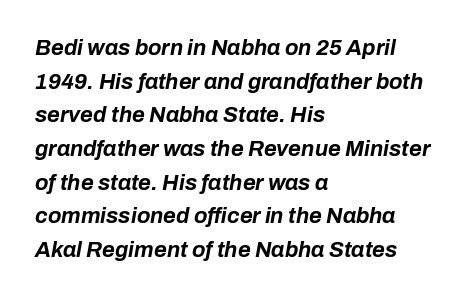
{"italic": "yes", "lean": "right", "slant_degrees": 10, "bold": "yes", "underline": "no", "align": "left", "line_spacing": "normal", "line_spacing_ratio": 1.53, "letter_spacing": "normal", "letter_spacing_em": 0.0, "glyph_px": 22}
